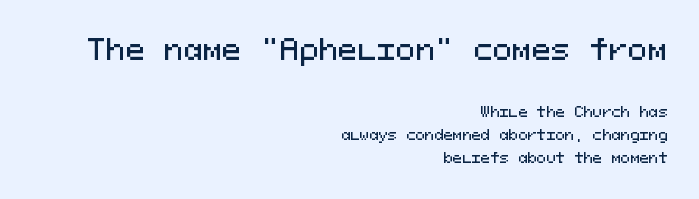
The image shows 29 px sans-serif type, upright, monospaced; set right-aligned, normal line spacing (1.67x), normal letter spacing, not underlined; the first (top) block is 2.07x larger; medium stroke contrast and a medium x-height.
